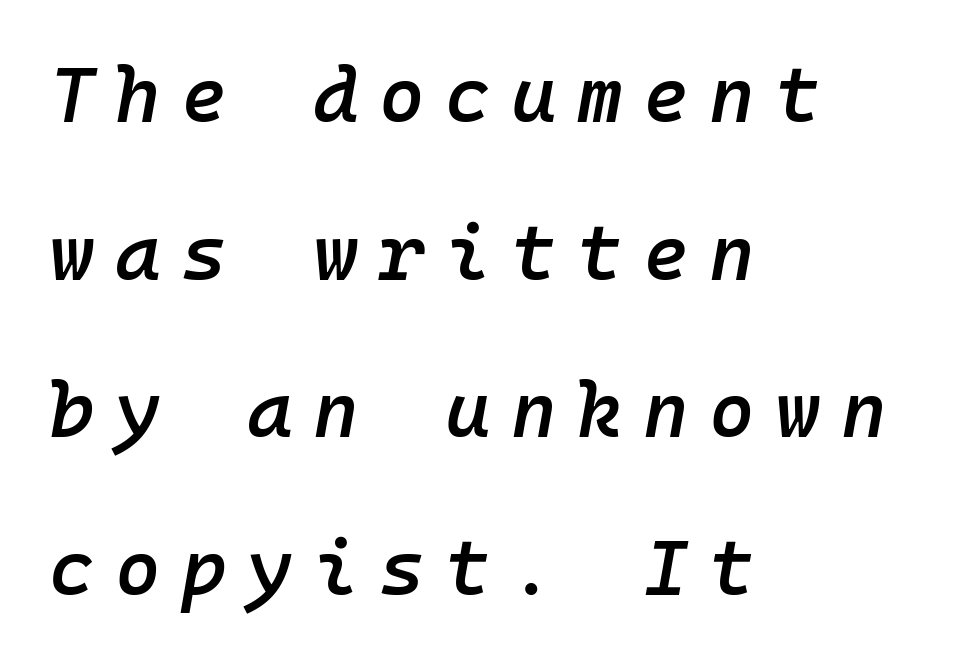
{"italic": "yes", "lean": "right", "slant_degrees": 10, "bold": "semi", "weight": "semibold", "width": "normal", "stroke_contrast": "low", "x_height": "medium", "monospaced": "yes", "underline": "no", "align": "left", "line_spacing": "loose", "line_spacing_ratio": 2.02, "letter_spacing": "wide", "letter_spacing_em": 0.26, "glyph_px": 78}
